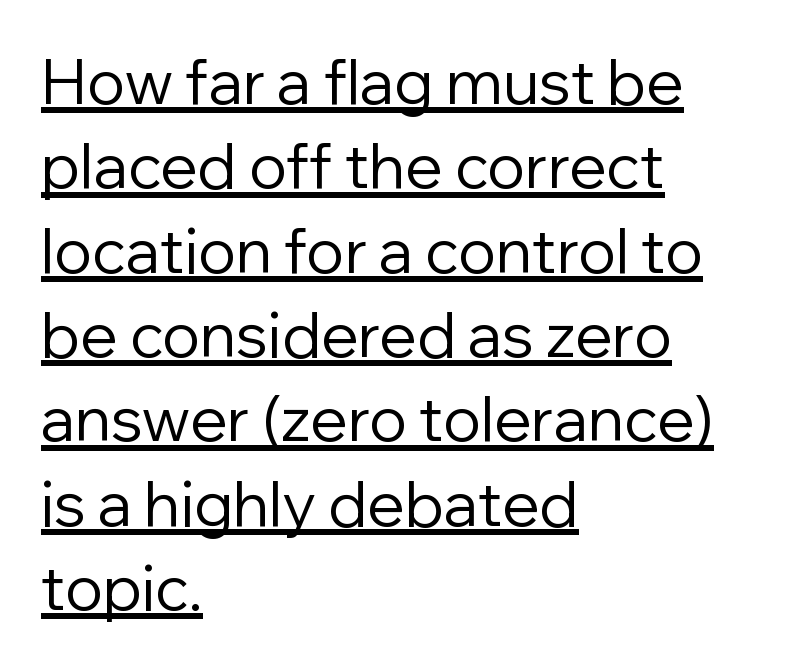
Q: Is the text bold? A: No.
Q: Is the text italic (slanted)? A: No, it is upright.
Q: Is the typeface a serif or a sans-serif typeface? A: Sans-serif.
Q: Is the text underlined? A: Yes.
Q: How is the paragraph aligned? A: Left-aligned.
Q: Is the spacing between letters normal or unusually wide? A: Normal.
Q: Is the spacing between lines tight, normal or loose? A: Normal.
Q: Width (condensed, normal, or wide)? A: Normal.
Q: Stroke contrast? A: Low.
Q: x-height? A: Medium.
Q: Monospaced? A: No.
